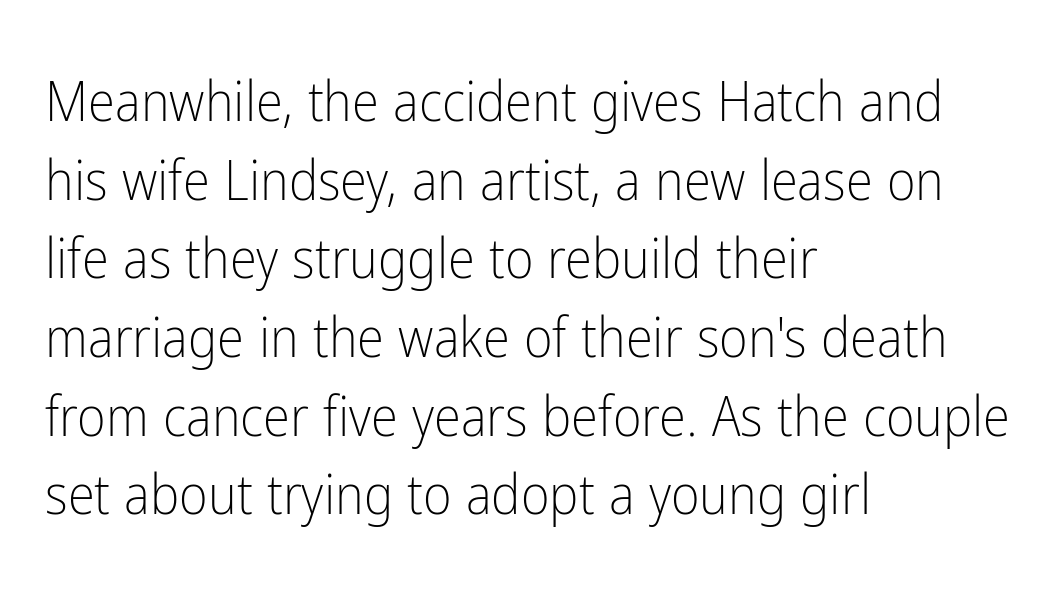
The image shows 55 px light, condensed sans-serif type, upright; set left-aligned, normal line spacing (1.43x), normal letter spacing, not underlined; low stroke contrast and a medium x-height.
